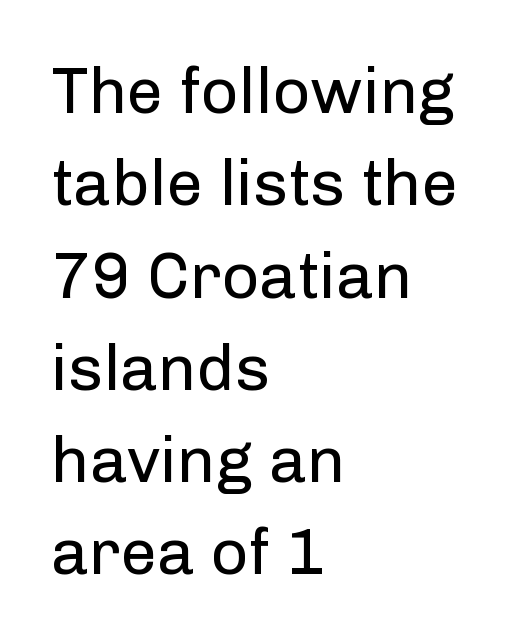
{"serif": "no", "italic": "no", "bold": "no", "weight": "regular", "width": "normal", "stroke_contrast": "low", "x_height": "medium", "monospaced": "no", "underline": "no", "align": "left", "line_spacing": "normal", "line_spacing_ratio": 1.42, "letter_spacing": "normal", "letter_spacing_em": 0.0, "glyph_px": 65}
